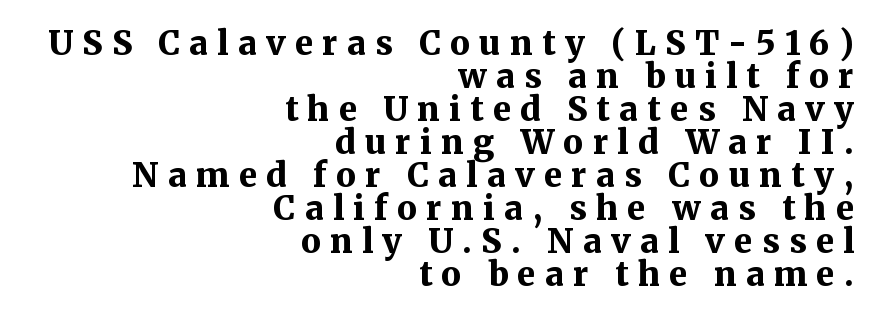
The image shows 33 px bold serif type, upright; set right-aligned, tight line spacing (1.0x), unusually wide letter spacing (+0.28 em), not underlined; medium stroke contrast and a medium x-height.
